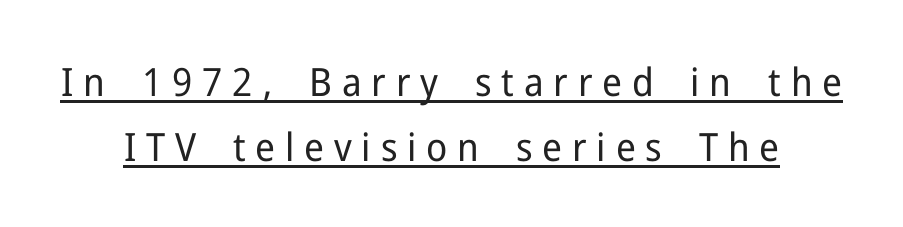
{"serif": "no", "italic": "no", "bold": "no", "weight": "regular", "width": "normal", "stroke_contrast": "low", "x_height": "medium", "monospaced": "no", "underline": "yes", "line_spacing": "normal", "line_spacing_ratio": 1.66, "letter_spacing": "wide", "letter_spacing_em": 0.25, "glyph_px": 39}
